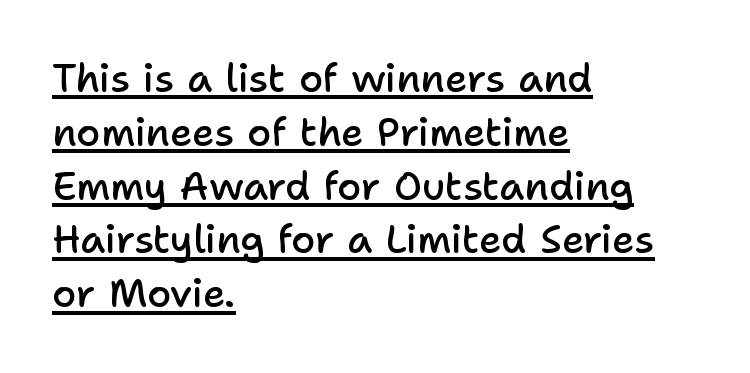
The glyphs have the mass of a demibold cut, below bold. The face used here is rendered with its standard letterfit. This rendering employs a face without finishing strokes, i.e., a sans-serif. Note the varied advance widths — an 'i' is clearly narrower than an 'm'.
